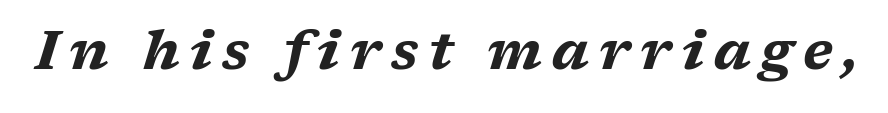
The image shows 54 px bold, wide type, italic (leaning right); set not underlined; medium stroke contrast and a medium x-height.
